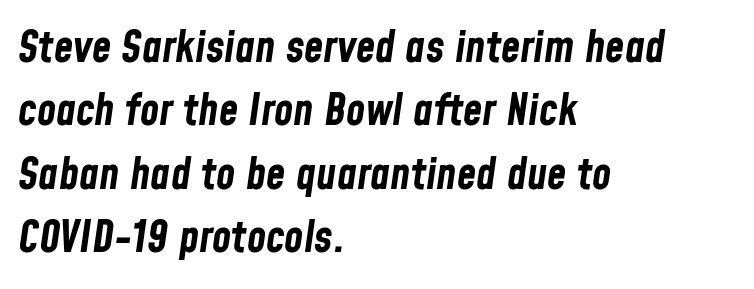
Q: Is the text bold? A: Yes.
Q: Is the text italic (slanted)? A: Yes, it leans right by about 8 degrees.
Q: Is the text underlined? A: No.
Q: How is the paragraph aligned? A: Left-aligned.
Q: Is the spacing between letters normal or unusually wide? A: Normal.
Q: Is the spacing between lines tight, normal or loose? A: Normal.
Q: Width (condensed, normal, or wide)? A: Condensed.
Q: Stroke contrast? A: Low.
Q: x-height? A: Medium.
Q: Monospaced? A: No.
